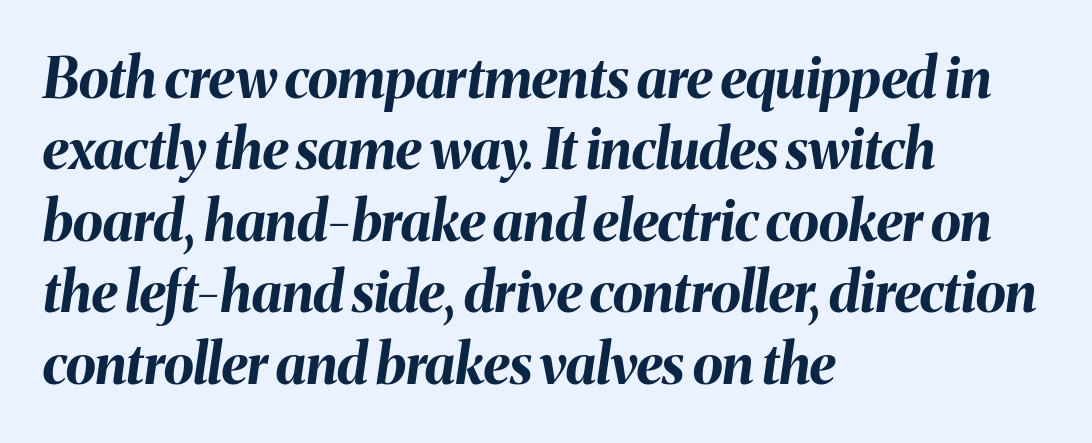
Q: Is the text bold? A: Yes.
Q: Is the text italic (slanted)? A: Yes, it leans right by about 8 degrees.
Q: Is the text underlined? A: No.
Q: How is the paragraph aligned? A: Left-aligned.
Q: Is the spacing between letters normal or unusually wide? A: Normal.
Q: Is the spacing between lines tight, normal or loose? A: Normal.
Q: Width (condensed, normal, or wide)? A: Normal.
Q: Stroke contrast? A: Medium.
Q: x-height? A: Medium.
Q: Monospaced? A: No.
